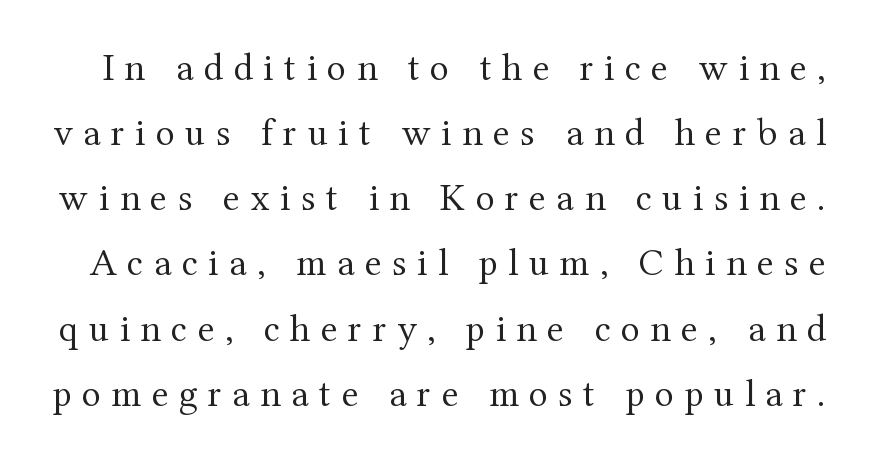
There is plenty of visible air inserted between adjacent glyphs. What's the leading like? Ordinary, nothing unusual. The glyphs in this specimen are seriffed. On a weight scale, this lands at 450 or below. Anything drawn beneath the words? Only blank space. A typesetter would call this proportional, since set widths differ per character.
